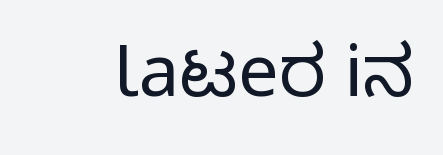
Q: Is the text bold? A: No.
Q: Is the text italic (slanted)? A: No, it is upright.
Q: Is the typeface a serif or a sans-serif typeface? A: Sans-serif.
Q: Is the text underlined? A: No.
Q: Is the spacing between letters normal or unusually wide? A: Normal.
Q: Width (condensed, normal, or wide)? A: Normal.
Q: Stroke contrast? A: Low.
Q: x-height? A: Medium.
Q: Monospaced? A: No.
